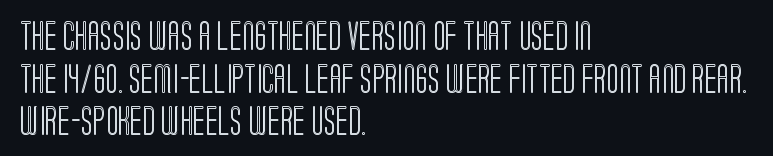
The image shows 29 px condensed type, upright; set left-aligned, normal line spacing (1.47x), normal letter spacing, not underlined; a large x-height.
